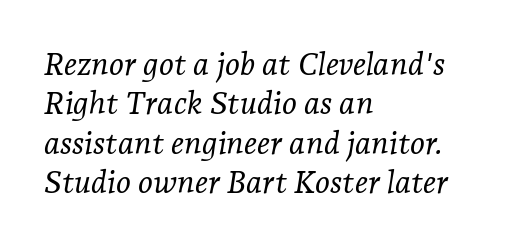
The image shows 32 px light serif type, italic (leaning right); set left-aligned, line spacing 1.23x, normal letter spacing, not underlined; low stroke contrast and a medium x-height.
